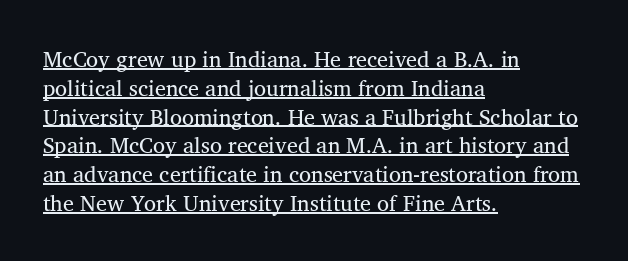
The image shows 22 px text type; set left-aligned, normal line spacing (1.31x), normal letter spacing, underlined.
